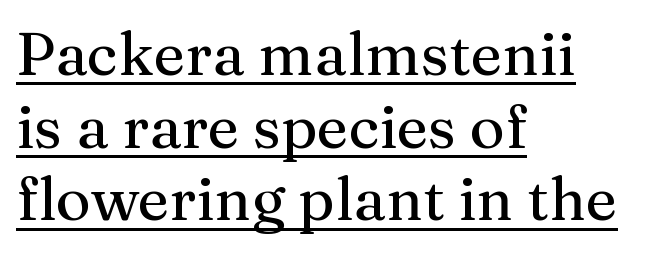
{"serif": "yes", "italic": "no", "width": "normal", "stroke_contrast": "medium", "x_height": "medium", "monospaced": "no", "underline": "yes", "align": "left", "line_spacing_ratio": 1.21, "letter_spacing": "normal", "letter_spacing_em": 0.0, "glyph_px": 60}
